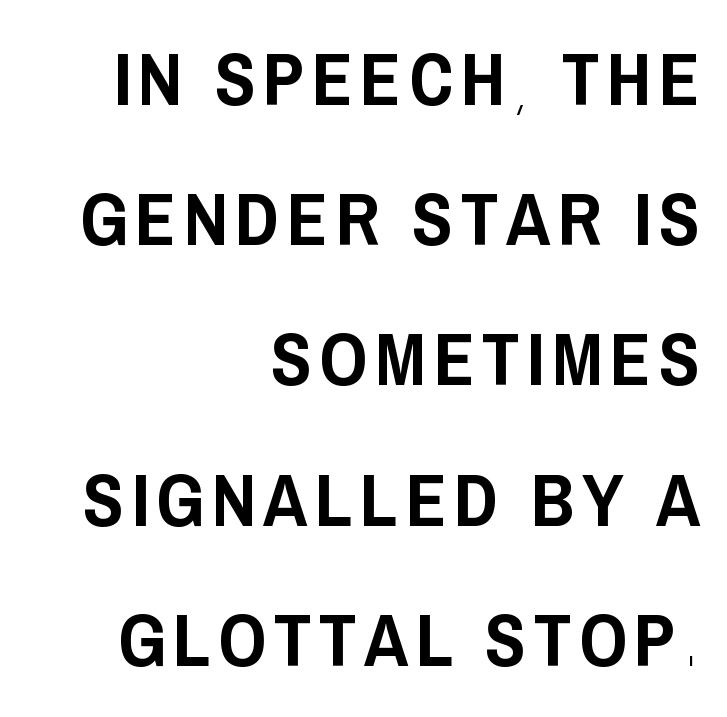
{"serif": "no", "italic": "no", "width": "condensed", "stroke_contrast": "low", "x_height": "large", "monospaced": "no", "underline": "no", "align": "right", "line_spacing_ratio": 1.87, "glyph_px": 75}
